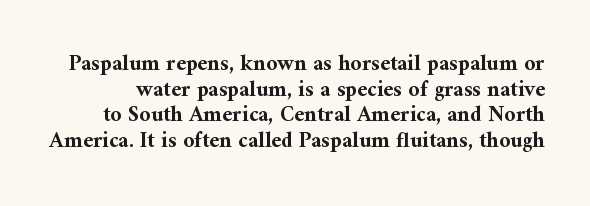
{"italic": "no", "bold": "yes", "underline": "no", "line_spacing_ratio": 1.16, "letter_spacing": "normal", "letter_spacing_em": 0.0, "glyph_px": 22}
